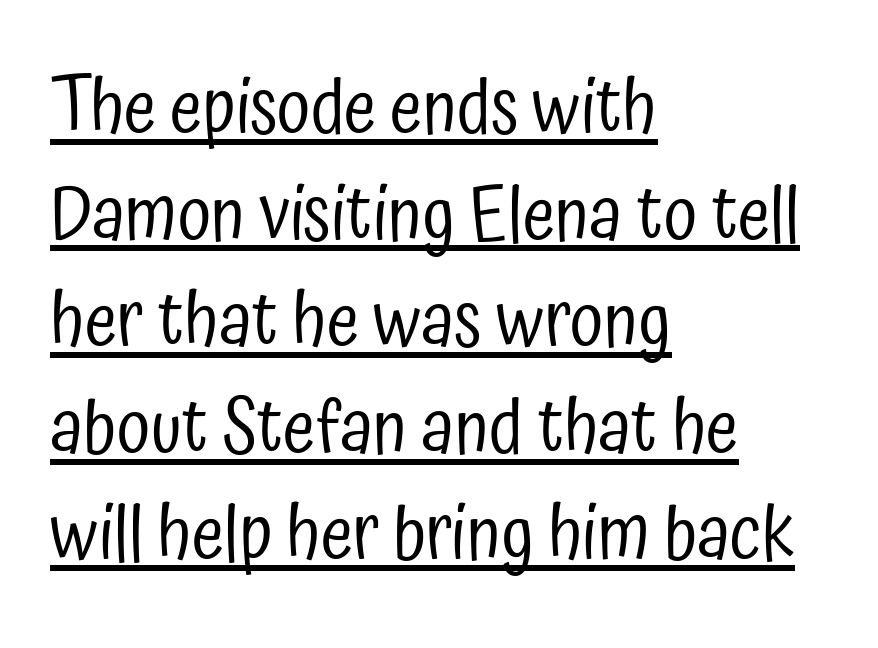
{"serif": "no", "italic": "no", "bold": "no", "weight": "regular", "width": "condensed", "stroke_contrast": "low", "x_height": "medium", "monospaced": "no", "underline": "yes", "align": "left", "line_spacing": "normal", "line_spacing_ratio": 1.44, "letter_spacing": "normal", "letter_spacing_em": 0.0, "glyph_px": 74}
